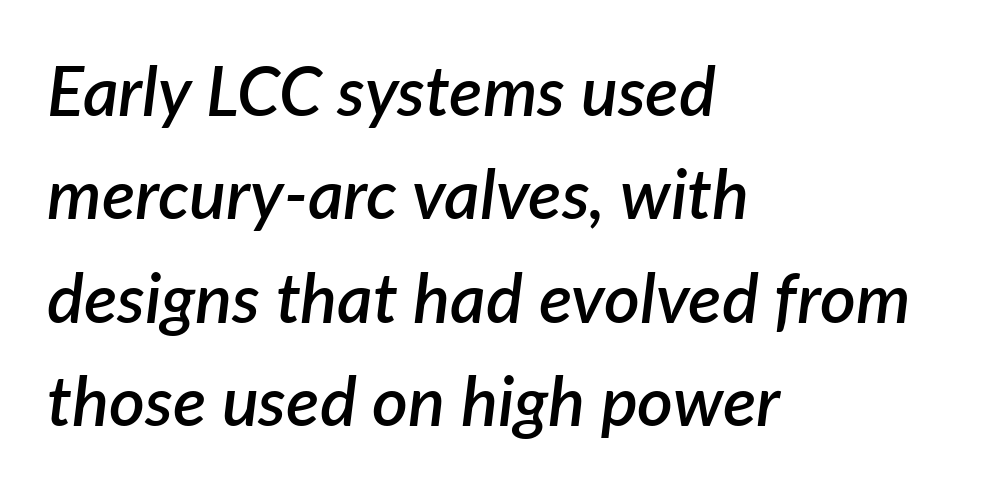
What stands out about the letter spacing? Nothing — it is the standard amount. Note the varied advance widths — an 'i' is clearly narrower than an 'm'. The glyphs are unaccompanied by any horizontal stroke below them. Vertically, the passage feels balanced, rows spaced as you'd expect.
